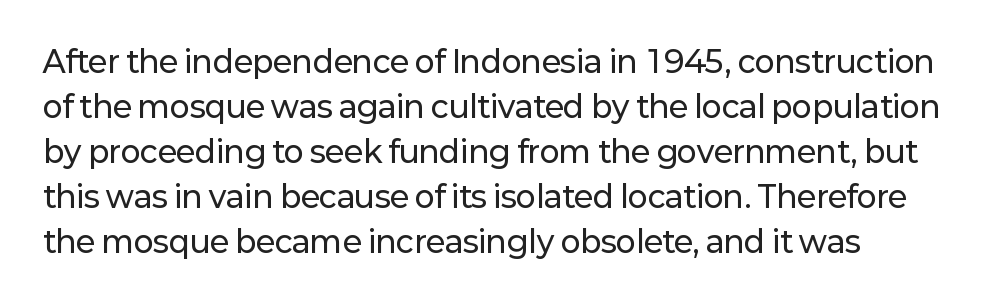
{"serif": "no", "italic": "no", "width": "normal", "stroke_contrast": "low", "x_height": "medium", "monospaced": "no", "underline": "no", "line_spacing": "normal", "line_spacing_ratio": 1.5, "letter_spacing": "normal", "letter_spacing_em": 0.0, "glyph_px": 30}
